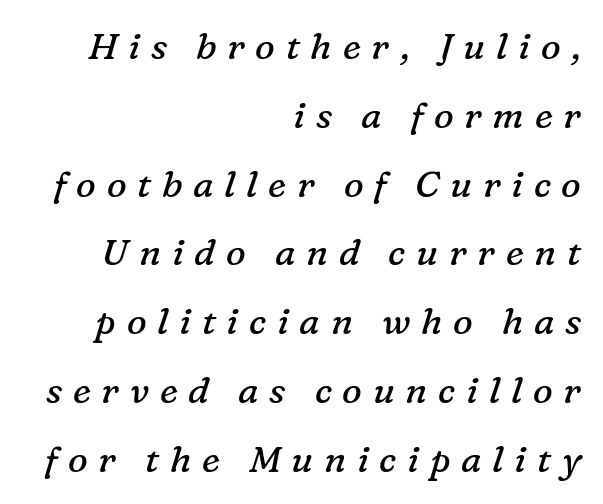
Q: Is the text bold? A: No.
Q: Is the text italic (slanted)? A: Yes, it leans right by about 16 degrees.
Q: Is the typeface a serif or a sans-serif typeface? A: Serif.
Q: Is the text underlined? A: No.
Q: How is the paragraph aligned? A: Right-aligned.
Q: Is the spacing between letters normal or unusually wide? A: Unusually wide.
Q: Width (condensed, normal, or wide)? A: Normal.
Q: Stroke contrast? A: Low.
Q: x-height? A: Medium.
Q: Monospaced? A: No.
